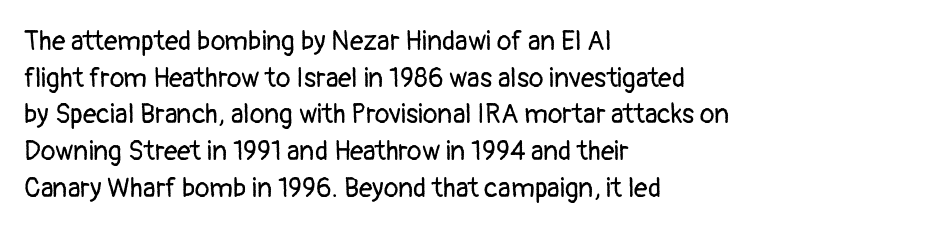
Q: Is the text bold? A: No.
Q: Is the text italic (slanted)? A: No, it is upright.
Q: Is the text underlined? A: No.
Q: How is the paragraph aligned? A: Left-aligned.
Q: Is the spacing between letters normal or unusually wide? A: Normal.
Q: Is the spacing between lines tight, normal or loose? A: Normal.
